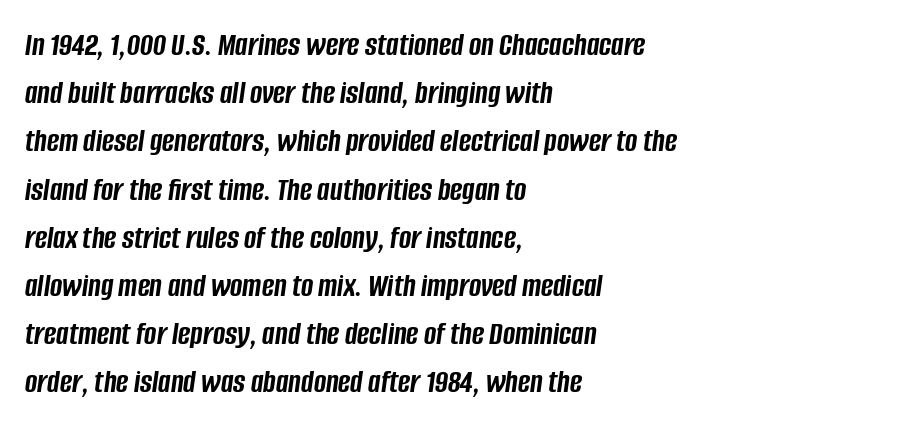
The image shows 33 px semibold, condensed type, italic (leaning right); set left-aligned, normal line spacing (1.46x), normal letter spacing, not underlined; low stroke contrast and a large x-height.
